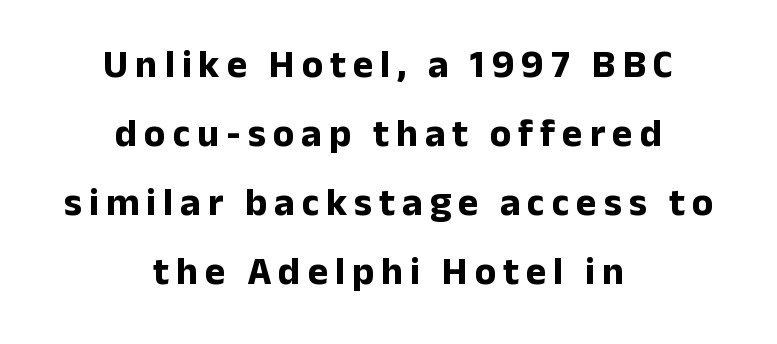
Q: Is the text bold? A: Yes.
Q: Is the text italic (slanted)? A: No, it is upright.
Q: Is the typeface a serif or a sans-serif typeface? A: Sans-serif.
Q: Is the text underlined? A: No.
Q: How is the paragraph aligned? A: Centered.
Q: Width (condensed, normal, or wide)? A: Normal.
Q: Stroke contrast? A: Low.
Q: x-height? A: Medium.
Q: Monospaced? A: No.
